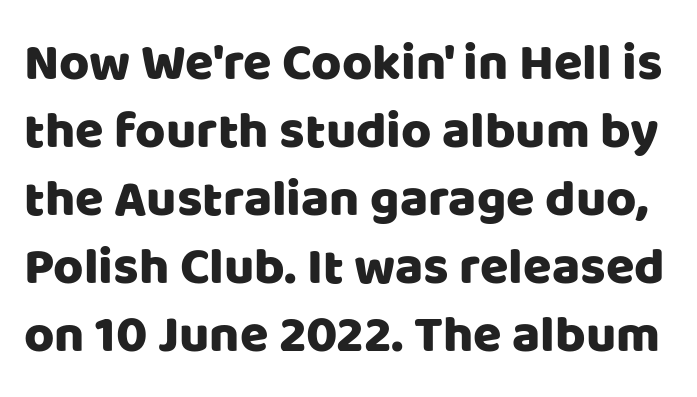
The rendering uses natural spacing where letterforms have individual widths. What kind of face is this? One without serifs — a sans. Unlike italic type, these characters show no tilt at all. Plain, unruled lines of type.
